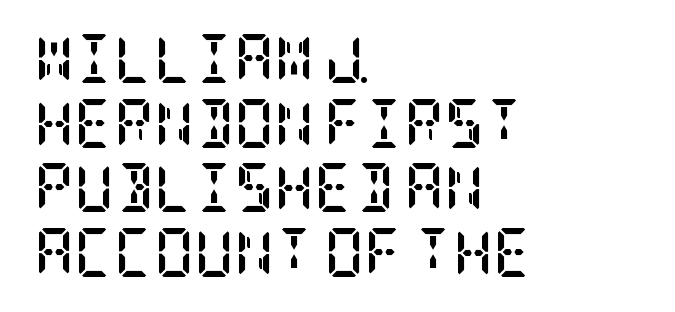
The image shows 49 px semibold, condensed serif type, upright; set left-aligned, normal line spacing (1.32x), normal letter spacing, not underlined; low stroke contrast and a large x-height.
